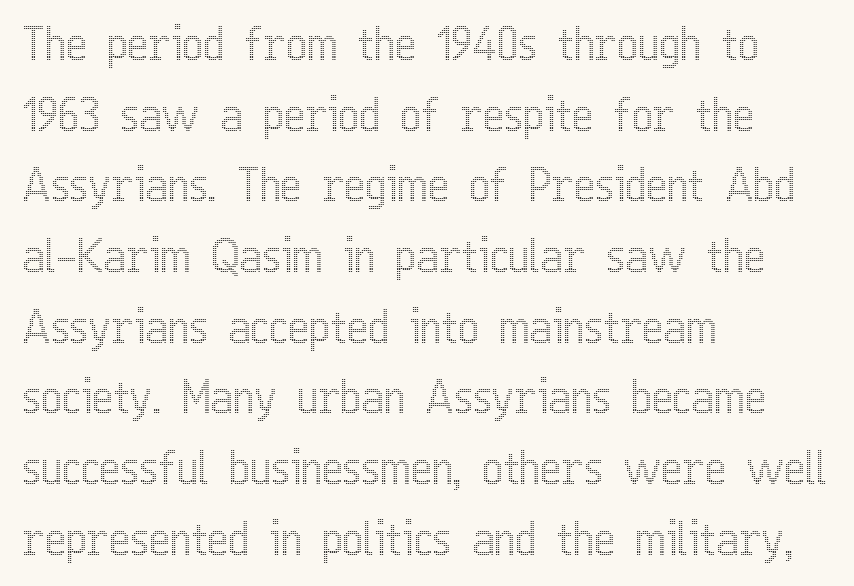
Q: Is the text italic (slanted)? A: No, it is upright.
Q: Is the text underlined? A: No.
Q: How is the paragraph aligned? A: Left-aligned.
Q: Is the spacing between letters normal or unusually wide? A: Normal.
Q: Is the spacing between lines tight, normal or loose? A: Normal.
Q: Width (condensed, normal, or wide)? A: Condensed.
Q: x-height? A: Medium.
Q: Monospaced? A: No.
